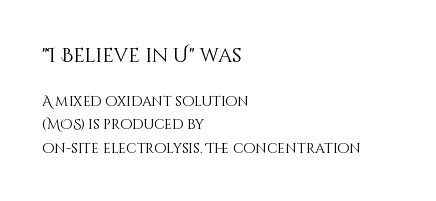
Students, note that the glyphs here touch the page at normal intervals. In CSS terms this would be text-align: left. Is the stroke heavy? The answer is a plain regular-or-lighter. Bigger letters appear in the top chunk; the bottom chunk is reduced. Posture: upright roman. The lines sit at an ordinary, default distance from one another.
